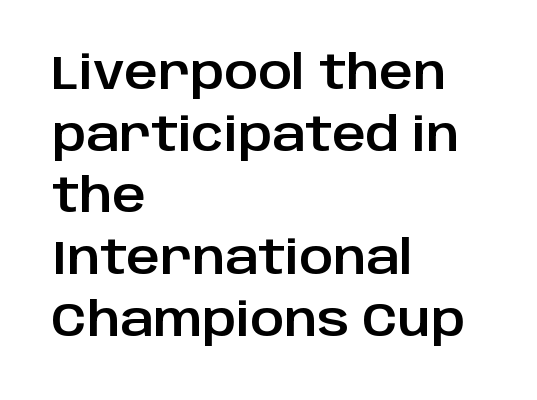
The image shows 46 px sans-serif type, upright; set left-aligned, normal line spacing (1.34x), normal letter spacing, not underlined; low stroke contrast and a large x-height.
